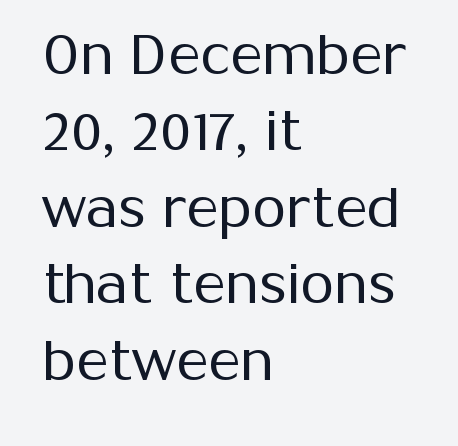
The image shows 55 px regular-weight sans-serif type, upright; set left-aligned, normal line spacing (1.39x), normal letter spacing, not underlined; medium stroke contrast and a medium x-height.
